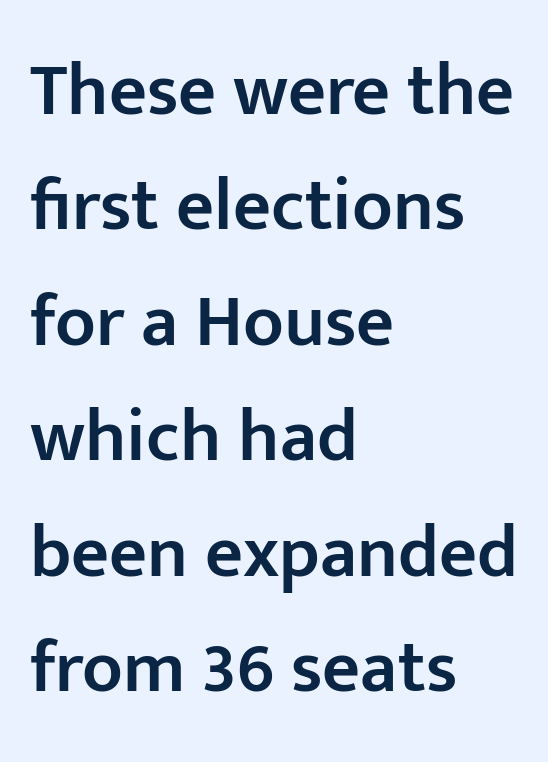
The image shows 74 px semibold sans-serif type, upright; set left-aligned, normal line spacing (1.56x), normal letter spacing, not underlined; low stroke contrast and a medium x-height.
